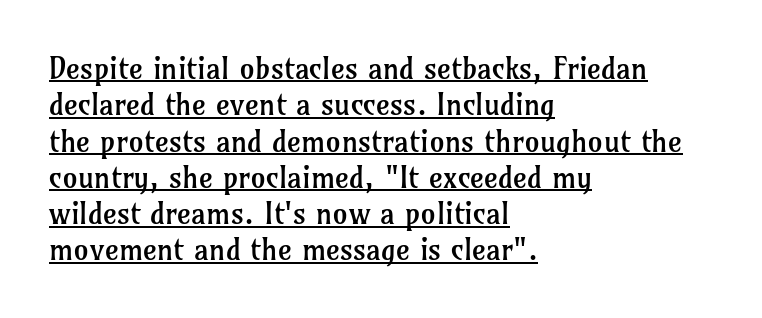
The image shows 30 px regular-weight serif type, upright; set left-aligned, line spacing 1.21x, normal letter spacing, underlined; low stroke contrast and a medium x-height.
